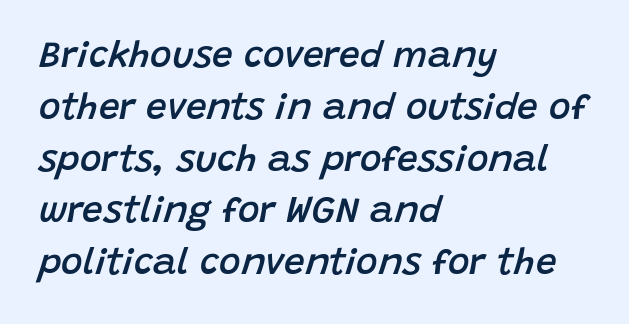
{"italic": "yes", "lean": "right", "slant_degrees": 15, "bold": "semi", "weight": "semibold", "width": "normal", "stroke_contrast": "low", "x_height": "large", "monospaced": "no", "underline": "no", "align": "left", "line_spacing": "normal", "line_spacing_ratio": 1.4, "letter_spacing": "normal", "letter_spacing_em": 0.0, "glyph_px": 37}
